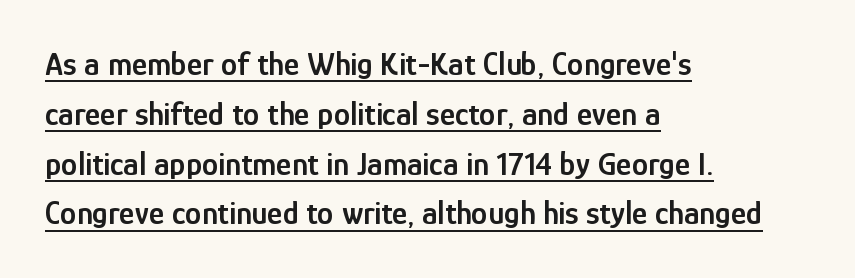
The rendering keeps characters at their native spacing. Decoration check: the copy is underlined. Short and long lines alike share a common starting point at left. A typesetter would call this leading conventional body-copy spacing. Does the type have serifs? No, each stem ends abruptly. The glyphs have the mass of a demibold cut, below bold.
